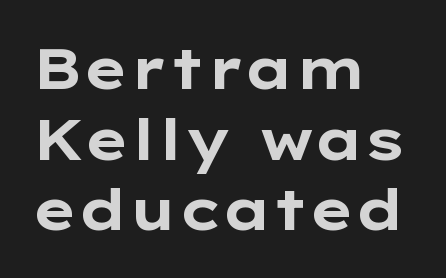
Q: Is the text bold? A: Yes.
Q: Is the text italic (slanted)? A: No, it is upright.
Q: Is the typeface a serif or a sans-serif typeface? A: Sans-serif.
Q: Is the text underlined? A: No.
Q: How is the paragraph aligned? A: Left-aligned.
Q: Is the spacing between letters normal or unusually wide? A: Normal.
Q: Width (condensed, normal, or wide)? A: Wide.
Q: Stroke contrast? A: Low.
Q: x-height? A: Medium.
Q: Monospaced? A: No.
